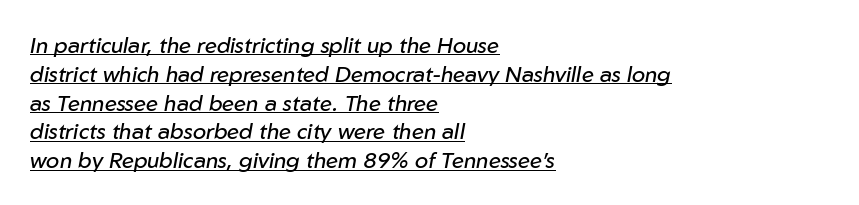
Q: Is the text bold? A: No.
Q: Is the text italic (slanted)? A: Yes, it leans right by about 10 degrees.
Q: Is the text underlined? A: Yes.
Q: How is the paragraph aligned? A: Left-aligned.
Q: Is the spacing between letters normal or unusually wide? A: Normal.
Q: Is the spacing between lines tight, normal or loose? A: Normal.
